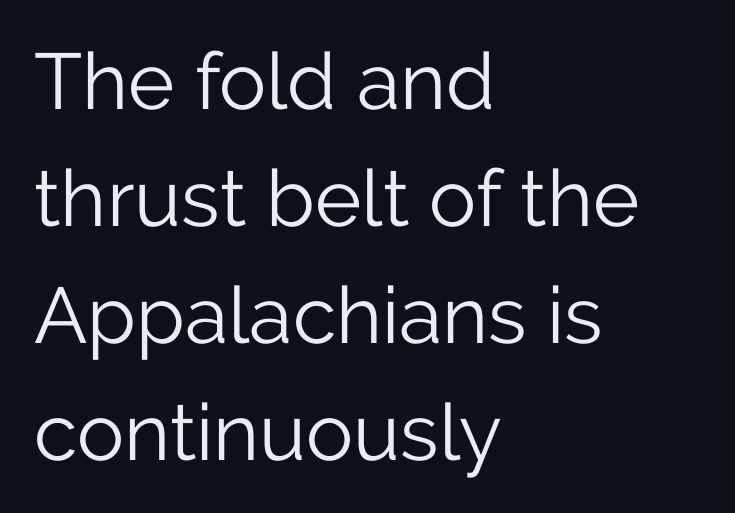
The typeface has the unassuming heft of standard copy or less. Think of a printed novel: that variable character pitch is what you see here. Vertical spacing — default. Look at the tracking — it's just the regular setting, nothing added. If you drew a ruler down the left edge, every line would touch it.
